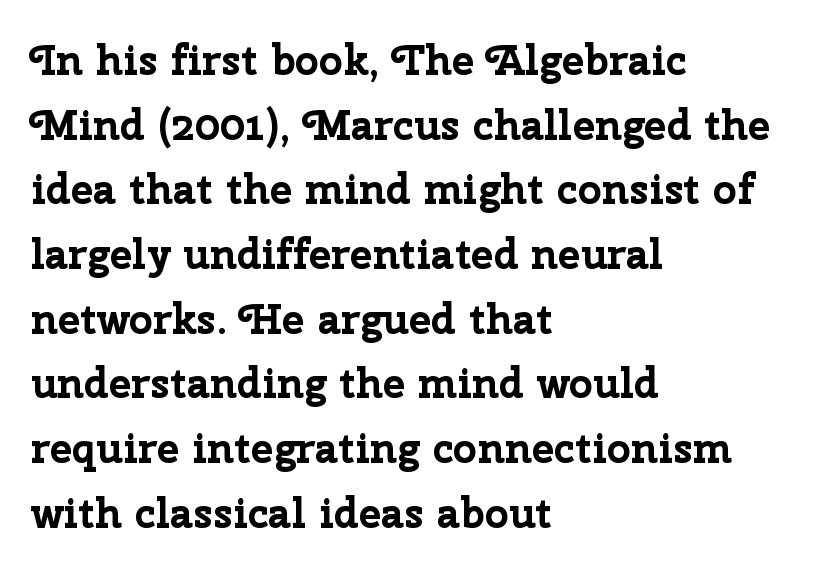
Q: Is the text bold? A: Yes.
Q: Is the text italic (slanted)? A: No, it is upright.
Q: Is the typeface a serif or a sans-serif typeface? A: Sans-serif.
Q: Is the text underlined? A: No.
Q: How is the paragraph aligned? A: Left-aligned.
Q: Is the spacing between letters normal or unusually wide? A: Normal.
Q: Is the spacing between lines tight, normal or loose? A: Normal.
Q: Width (condensed, normal, or wide)? A: Normal.
Q: Stroke contrast? A: Low.
Q: x-height? A: Medium.
Q: Monospaced? A: No.
